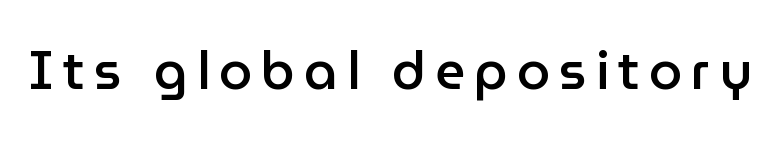
Q: Is the text bold? A: Semi-bold.
Q: Is the text italic (slanted)? A: No, it is upright.
Q: Is the typeface a serif or a sans-serif typeface? A: Sans-serif.
Q: Is the text underlined? A: No.
Q: Width (condensed, normal, or wide)? A: Normal.
Q: Stroke contrast? A: Low.
Q: x-height? A: Medium.
Q: Monospaced? A: No.
